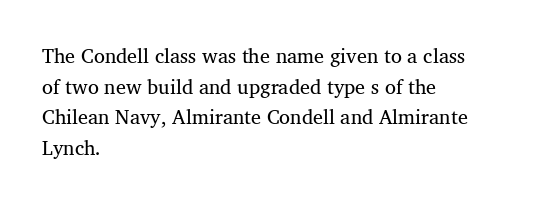
If you drew a line through each stem, it would be perfectly vertical. Students, observe: this is what conventionally led text looks like. Alignment: flush left. Decoration check: the copy has no underline.
